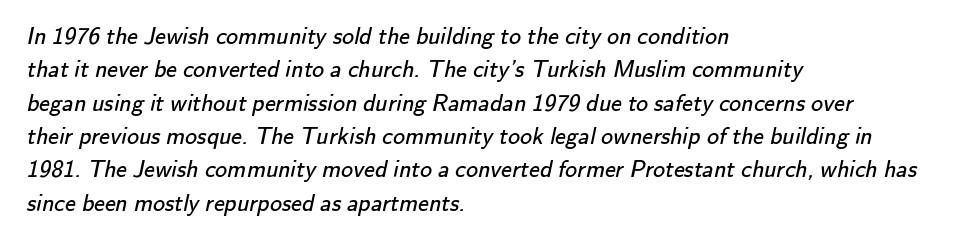
The image shows 24 px text type; set left-aligned, normal line spacing (1.39x), normal letter spacing, not underlined.
